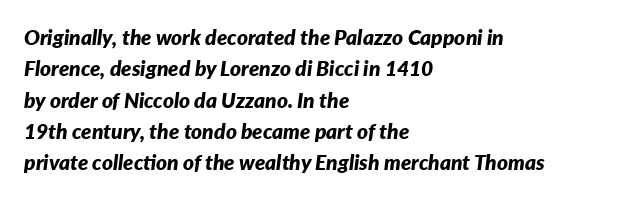
Default kerning and tracking; the words read as compact shapes. This rendering features lettering with no underline. This sample keeps an unexceptional amount of space between lines. This is oblique type, the kind used for emphasis or titles.
